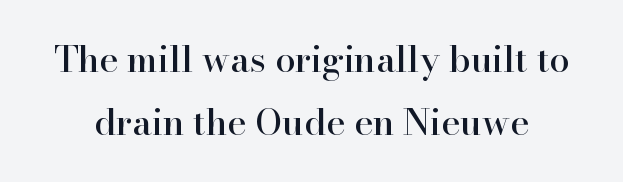
Q: Is the text italic (slanted)? A: No, it is upright.
Q: Is the typeface a serif or a sans-serif typeface? A: Serif.
Q: Is the text underlined? A: No.
Q: Is the spacing between letters normal or unusually wide? A: Normal.
Q: Width (condensed, normal, or wide)? A: Normal.
Q: Stroke contrast? A: High.
Q: x-height? A: Small.
Q: Monospaced? A: No.
